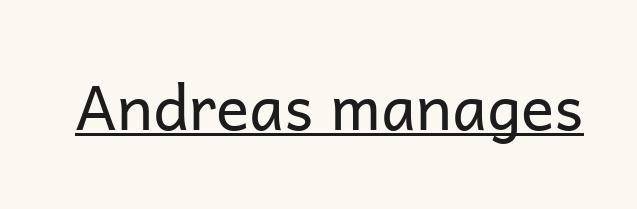
These glyphs show unthickened strokes, regular width or finer. This sample has the flowing, uneven cadence of proportional lettering. A rule runs beneath these lines of type. Unlike a traditional serif, this face leaves its strokes unadorned.
